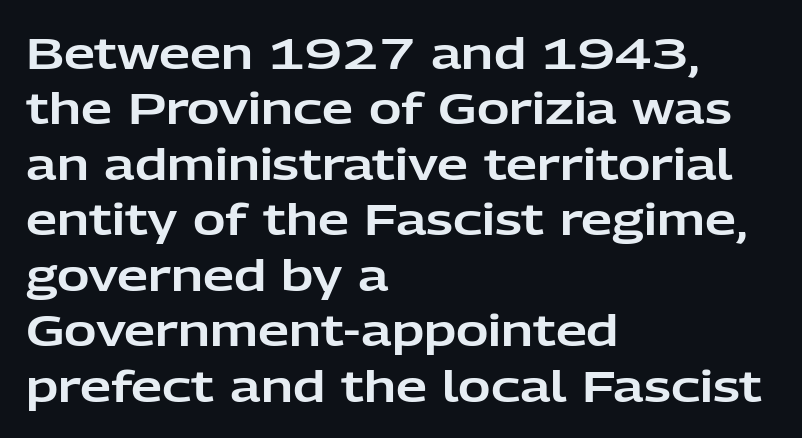
If you drew a line through each stem, it would be perfectly vertical. You can tell from the bare stems that sans-serif type was used. The rendering uses natural spacing where letterforms have individual widths. Caption: standard tracking, unaltered. Short and long lines alike share a common starting point at left. Quick note: underline off.
